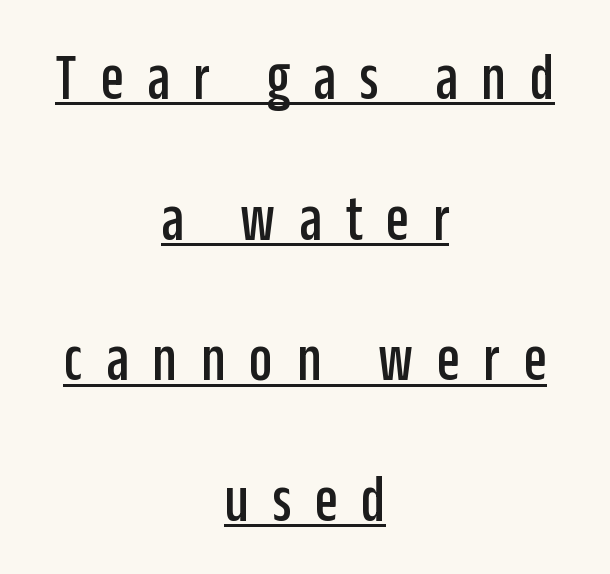
The image shows 66 px condensed sans-serif type, upright; set centered, loose line spacing (2.13x), unusually wide letter spacing (+0.36 em), underlined; low stroke contrast and a large x-height.
